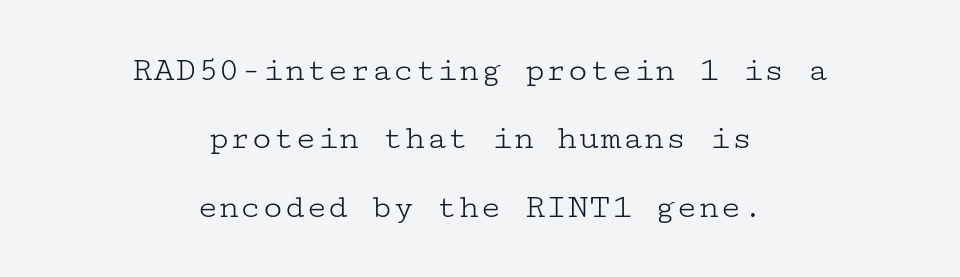
Words appear dense and cohesive because spacing is normal. Just letters on the line, the space beneath them empty. The letters stand straight up with perfectly vertical stems. The space between consecutive lines is lavish. A serif font was chosen for this passage.
